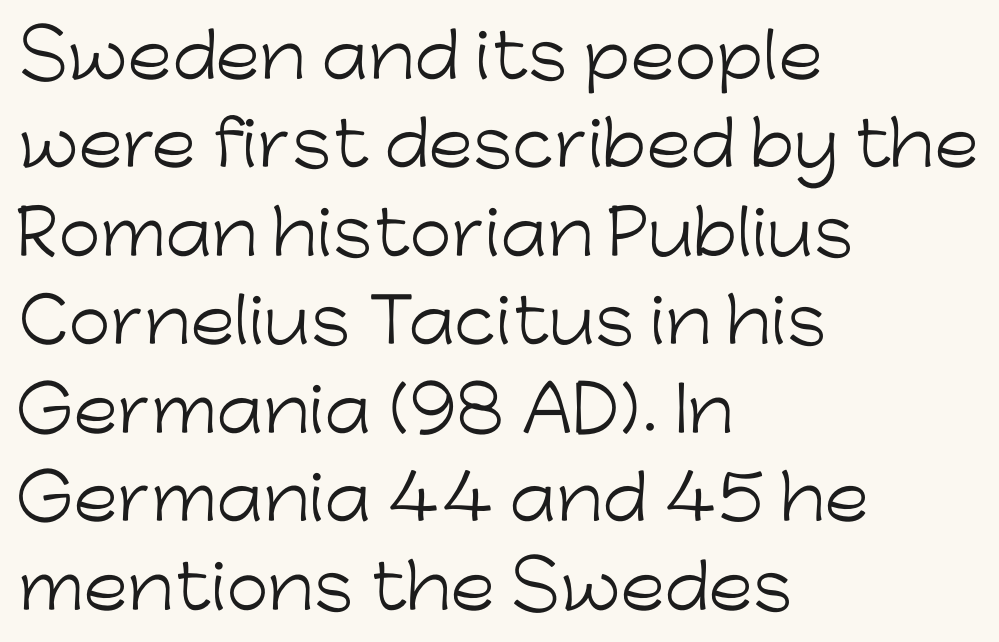
The image shows 61 px light sans-serif type, upright; set left-aligned, normal line spacing (1.45x), normal letter spacing, not underlined; low stroke contrast and a medium x-height.
